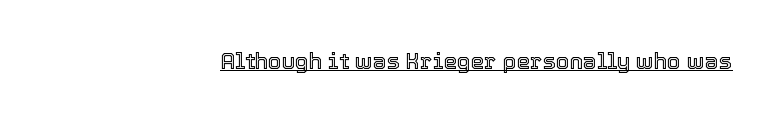
Descenders here cross a horizontal rule under the line. All the whitespace from short lines collects on the left. Students, note that the glyphs here touch the page at normal intervals. The specimen reads as upright at a glance.
